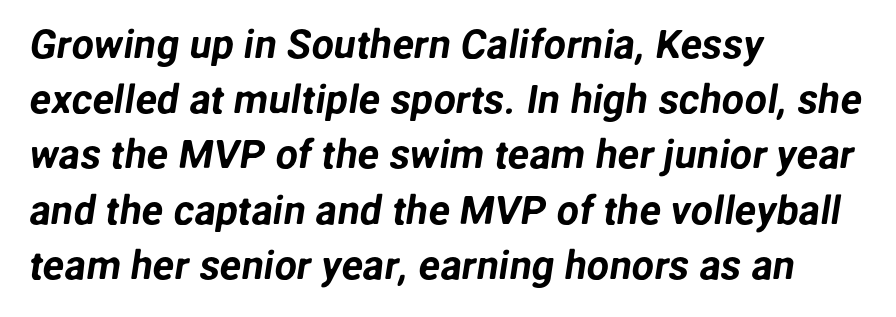
{"serif": "no", "width": "normal", "stroke_contrast": "low", "x_height": "medium", "monospaced": "no", "underline": "no", "align": "left", "line_spacing": "normal", "line_spacing_ratio": 1.38, "letter_spacing": "normal", "letter_spacing_em": 0.0, "glyph_px": 40}
